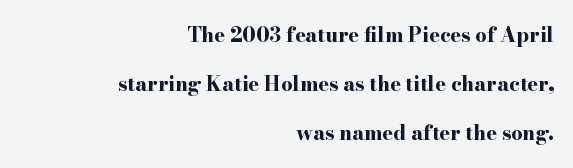
The image shows 20 px bold type, upright; set right-aligned, loose line spacing (2.46x), normal letter spacing, not underlined.
